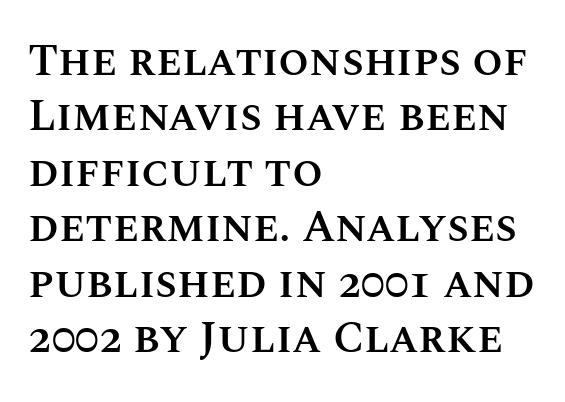
Q: Is the text bold? A: Semi-bold.
Q: Is the text italic (slanted)? A: No, it is upright.
Q: Is the text underlined? A: No.
Q: How is the paragraph aligned? A: Left-aligned.
Q: Is the spacing between letters normal or unusually wide? A: Normal.
Q: Is the spacing between lines tight, normal or loose? A: Normal.
Q: Width (condensed, normal, or wide)? A: Normal.
Q: Stroke contrast? A: Medium.
Q: x-height? A: Large.
Q: Monospaced? A: No.
